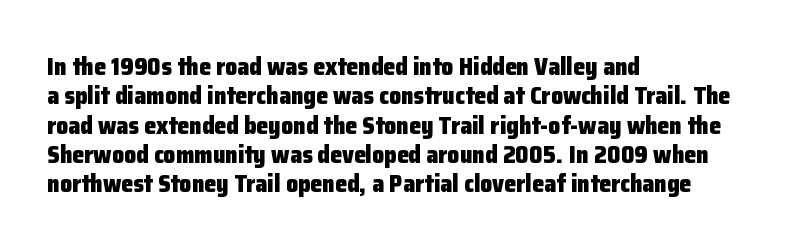
The image shows 24 px bold type, upright; set left-aligned, line spacing 1.22x, normal letter spacing, not underlined.
